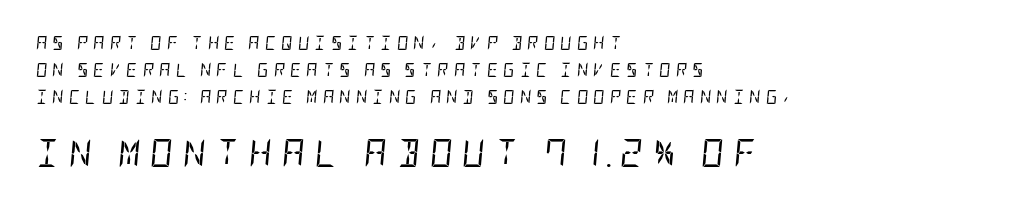
Students, observe: this is what heavily led, spacious text looks like. Notice how the passage keeps a crisp vertical edge on the left only. This rendering widens character spacing well past its baseline value. The font sits on the lighter half of the weight spectrum, regular included. Type size steps up from the first block to the second. The face used here has a pronounced slope to its letters.
